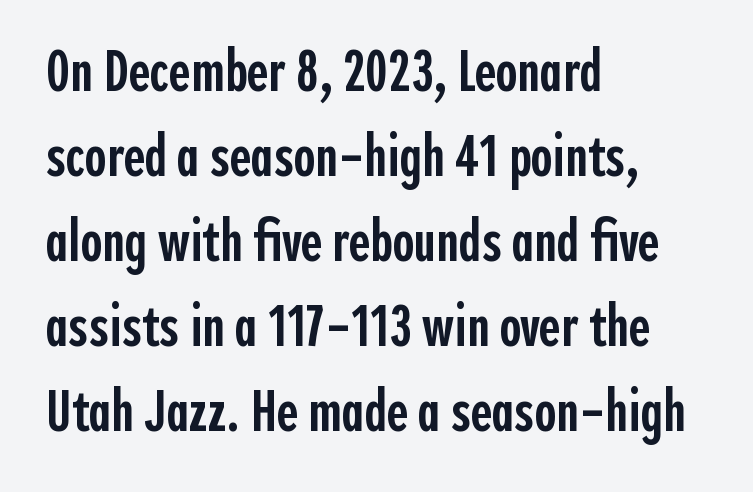
The rendering uses a semibold face; strokes are thickened but not to full bold. In terms of posture, this sample is upright. Underlining? Definitely not there. Horizontally, the lines are justified to the leading edge only. Glyph-to-glyph distance matches everyday printed text. Character widths vary here, with narrow letters taking less room than wide ones.
